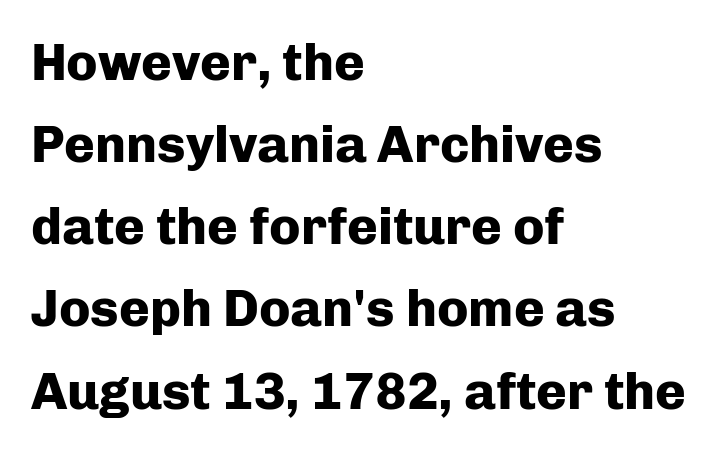
The image shows 52 px heavy sans-serif type, upright; set left-aligned, normal line spacing (1.58x), normal letter spacing, not underlined; low stroke contrast and a medium x-height.
